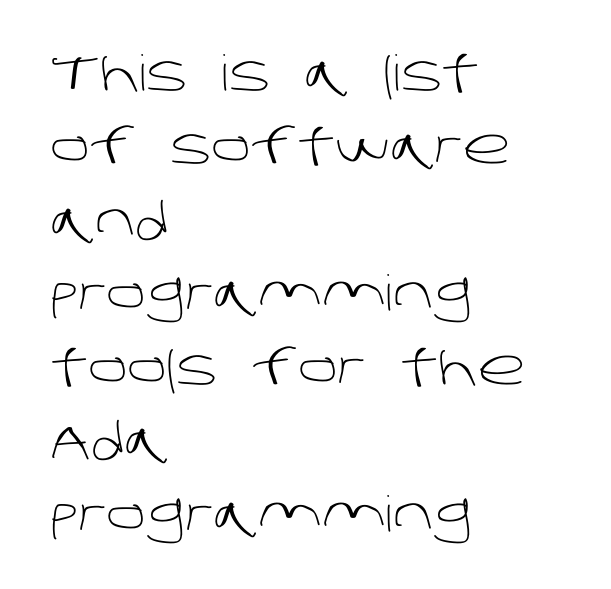
A typesetter would call this proportional, since set widths differ per character. Look at the bottom of the vertical strokes: they stop flat, with no serifs. A quiet, ordinary-to-light weight characterises the typeface. If you measured baseline to baseline, you'd find a middling distance.
